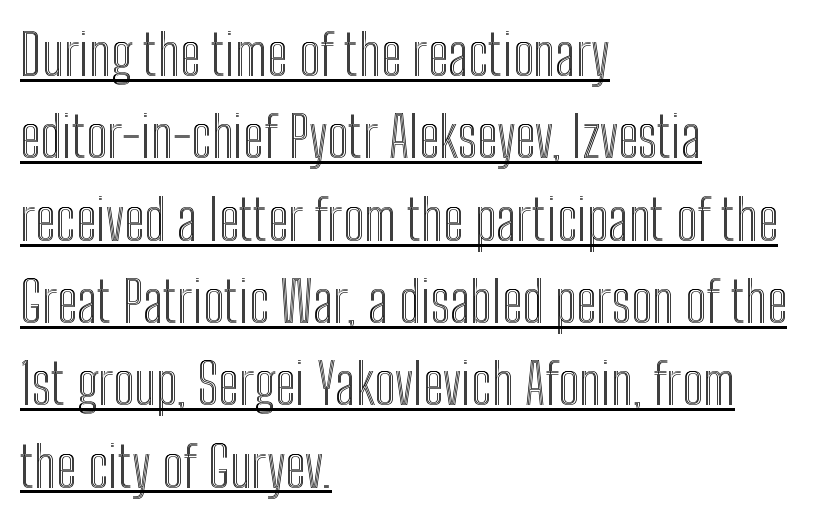
Q: Is the text italic (slanted)? A: No, it is upright.
Q: Is the text underlined? A: Yes.
Q: How is the paragraph aligned? A: Left-aligned.
Q: Is the spacing between letters normal or unusually wide? A: Normal.
Q: Is the spacing between lines tight, normal or loose? A: Normal.
Q: Width (condensed, normal, or wide)? A: Condensed.
Q: x-height? A: Medium.
Q: Monospaced? A: No.
